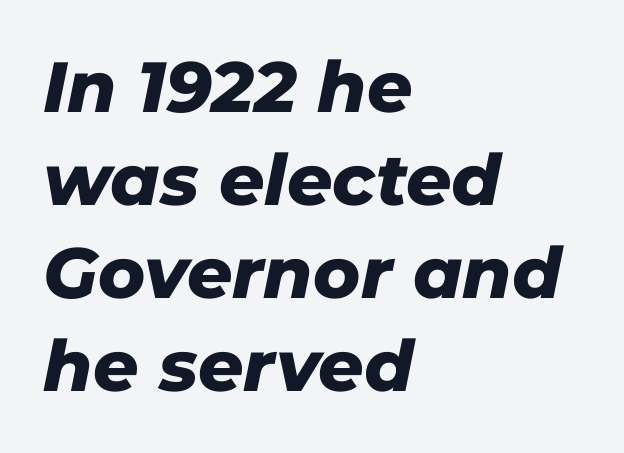
The typography opts for an oblique posture over an upright one. Plain, unruled lines of type. Looks like regular typesetting: each glyph gets only the width it needs. The font is running at its bold setting. One-word summary of the alignment: left. Default kerning and tracking; the words read as compact shapes.
